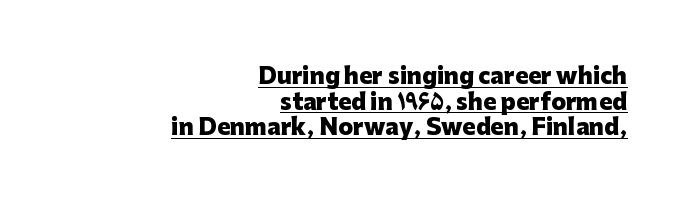
Q: Is the text bold? A: Yes.
Q: Is the text italic (slanted)? A: No, it is upright.
Q: Is the text underlined? A: Yes.
Q: How is the paragraph aligned? A: Right-aligned.
Q: Is the spacing between letters normal or unusually wide? A: Normal.
